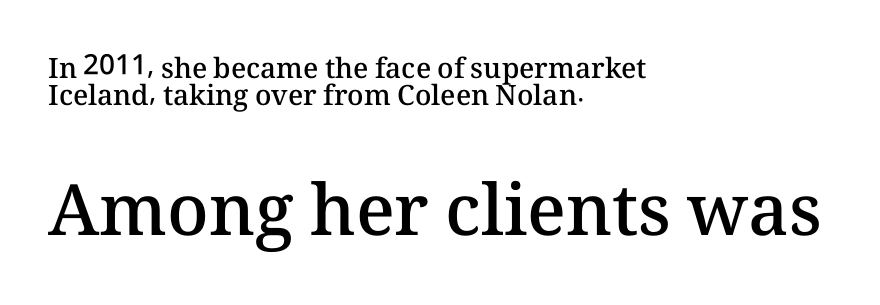
Typeset ragged right — the left edge is the straight one. This rendering features lettering with no underline. Line spacing here is tight. Inter-character spacing is left at the font's built-in metrics.
